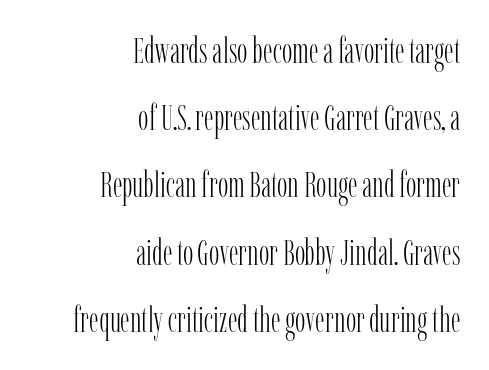
{"serif": "yes", "italic": "no", "bold": "no", "weight": "light", "width": "condensed", "stroke_contrast": "low", "x_height": "medium", "monospaced": "no", "underline": "no", "align": "right", "line_spacing": "loose", "line_spacing_ratio": 1.92, "letter_spacing": "normal", "letter_spacing_em": 0.0, "glyph_px": 35}
